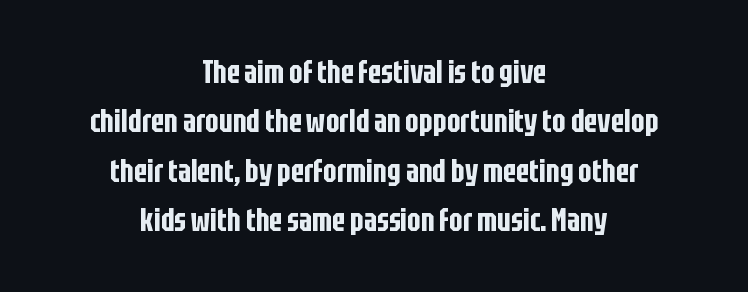
Each word holds together tightly as a unit, with standard inter-letter gaps. Do the characters align in a grid? No, the font is proportional. The typography opts for an upright posture over an oblique one. Check where the strokes stop: nothing finishes them off — pure sans.
